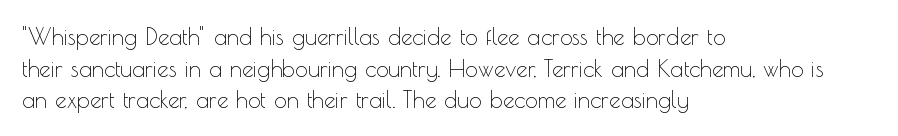
{"italic": "no", "bold": "no", "underline": "no", "align": "left", "line_spacing": "normal", "line_spacing_ratio": 1.37, "letter_spacing": "normal", "letter_spacing_em": 0.0, "glyph_px": 23}
